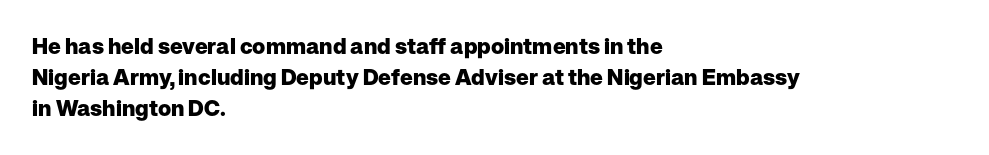
Q: Is the text bold? A: Yes.
Q: Is the text italic (slanted)? A: No, it is upright.
Q: Is the text underlined? A: No.
Q: How is the paragraph aligned? A: Left-aligned.
Q: Is the spacing between letters normal or unusually wide? A: Normal.
Q: Is the spacing between lines tight, normal or loose? A: Normal.
